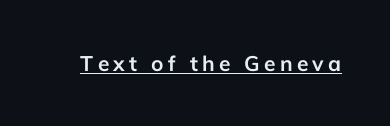
The image shows 21 px bold type, upright; set unusually wide letter spacing (+0.2 em), underlined.
